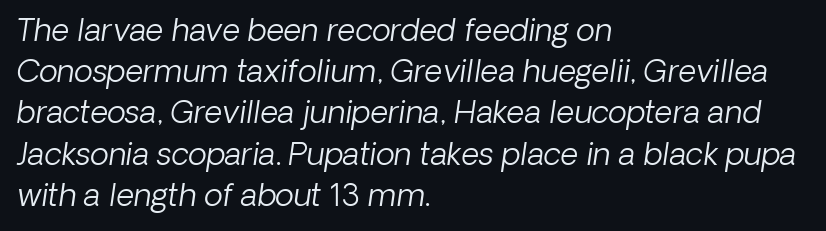
Q: Is the text bold? A: No.
Q: Is the text italic (slanted)? A: Yes, it leans right by about 8 degrees.
Q: Is the text underlined? A: No.
Q: How is the paragraph aligned? A: Left-aligned.
Q: Is the spacing between letters normal or unusually wide? A: Normal.
Q: Is the spacing between lines tight, normal or loose? A: Normal.
Q: Width (condensed, normal, or wide)? A: Normal.
Q: Stroke contrast? A: Low.
Q: x-height? A: Medium.
Q: Monospaced? A: No.
